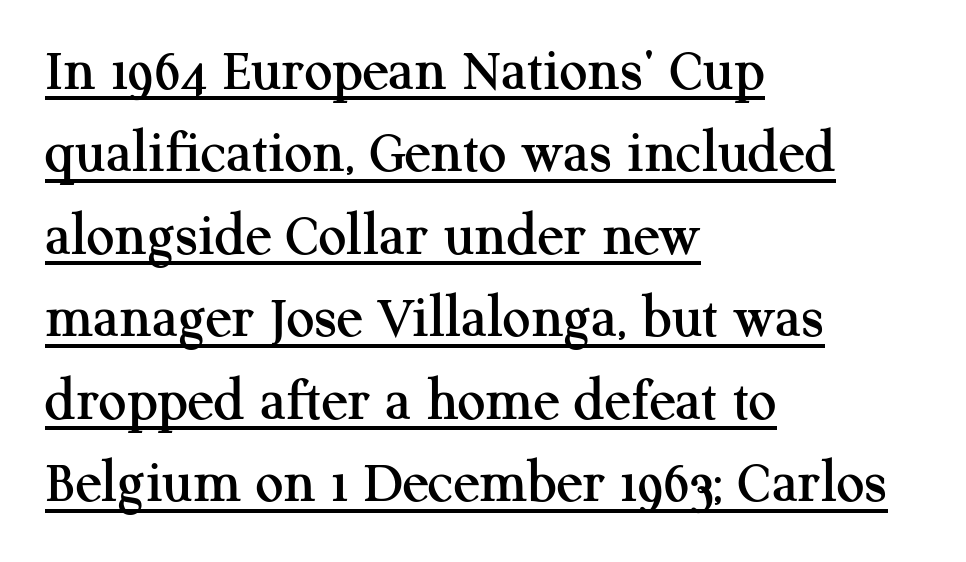
The rendering uses natural spacing where letterforms have individual widths. This sample is left-justified, so line endings fall wherever the words run out. The line-height multiplier appears to be the usual default. In terms of posture, this sample is upright. The rendering uses the underline text-decoration.
